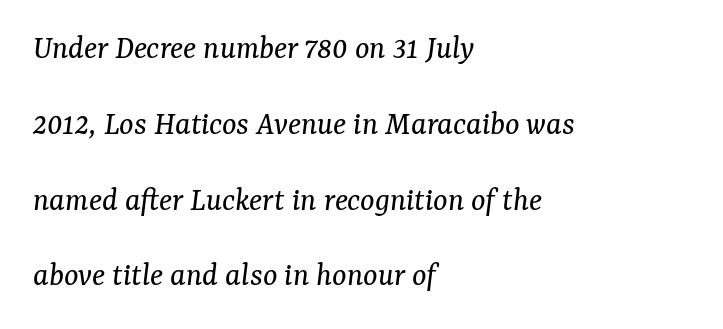
Q: Is the text bold? A: No.
Q: Is the text italic (slanted)? A: Yes, it leans right by about 7 degrees.
Q: Is the typeface a serif or a sans-serif typeface? A: Serif.
Q: Is the text underlined? A: No.
Q: How is the paragraph aligned? A: Left-aligned.
Q: Is the spacing between letters normal or unusually wide? A: Normal.
Q: Is the spacing between lines tight, normal or loose? A: Loose.
Q: Width (condensed, normal, or wide)? A: Normal.
Q: Stroke contrast? A: Medium.
Q: x-height? A: Medium.
Q: Monospaced? A: No.
